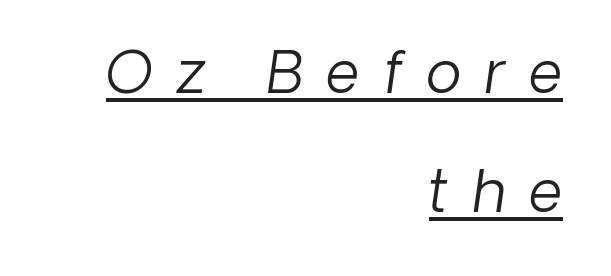
Q: Is the text bold? A: No.
Q: Is the typeface a serif or a sans-serif typeface? A: Sans-serif.
Q: Is the text underlined? A: Yes.
Q: How is the paragraph aligned? A: Right-aligned.
Q: Is the spacing between letters normal or unusually wide? A: Unusually wide.
Q: Is the spacing between lines tight, normal or loose? A: Loose.
Q: Width (condensed, normal, or wide)? A: Normal.
Q: Stroke contrast? A: Low.
Q: x-height? A: Medium.
Q: Monospaced? A: No.
